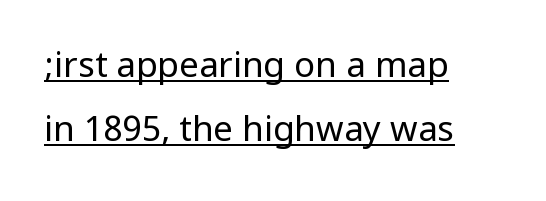
Q: Is the text bold? A: No.
Q: Is the text italic (slanted)? A: No, it is upright.
Q: Is the typeface a serif or a sans-serif typeface? A: Sans-serif.
Q: Is the text underlined? A: Yes.
Q: How is the paragraph aligned? A: Left-aligned.
Q: Is the spacing between letters normal or unusually wide? A: Normal.
Q: Width (condensed, normal, or wide)? A: Condensed.
Q: Stroke contrast? A: Low.
